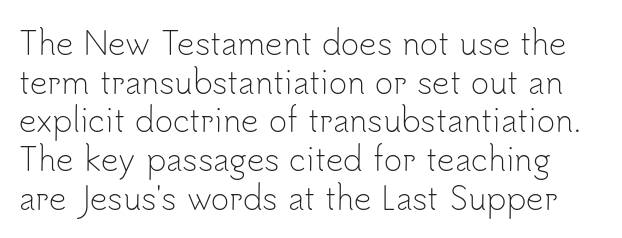
The specimen omits any rule beneath the text block's lines. Unbolded letterforms with no extra heft. Posture: straight, roman, zero tilt. The rendering uses a moderate line-height, typical for paragraphs.
